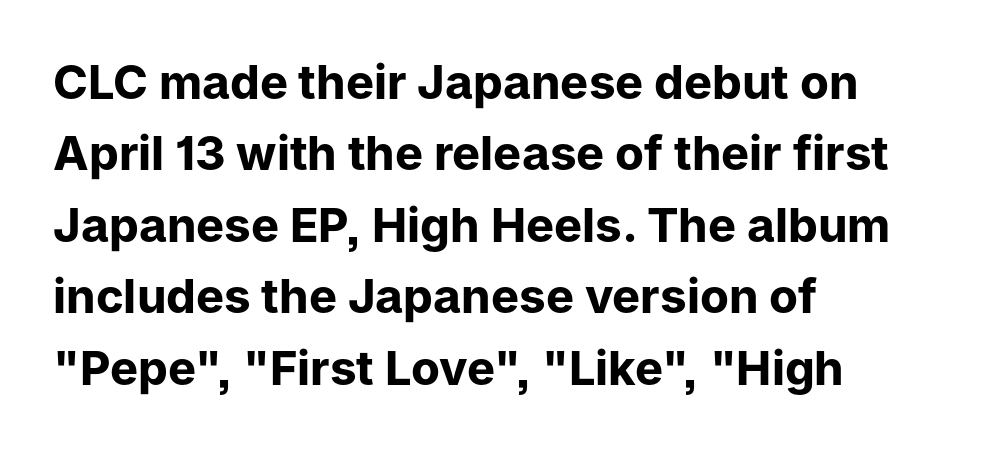
Q: Is the text bold? A: Yes.
Q: Is the text italic (slanted)? A: No, it is upright.
Q: Is the typeface a serif or a sans-serif typeface? A: Sans-serif.
Q: Is the text underlined? A: No.
Q: How is the paragraph aligned? A: Left-aligned.
Q: Is the spacing between letters normal or unusually wide? A: Normal.
Q: Is the spacing between lines tight, normal or loose? A: Normal.
Q: Width (condensed, normal, or wide)? A: Normal.
Q: Stroke contrast? A: Low.
Q: x-height? A: Medium.
Q: Monospaced? A: No.
